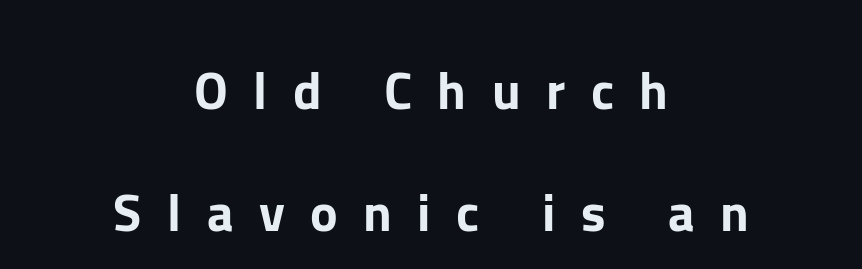
The image shows 52 px sans-serif type, upright; set centered, loose line spacing (2.35x), unusually wide letter spacing (+0.49 em), not underlined; low stroke contrast and a medium x-height.
